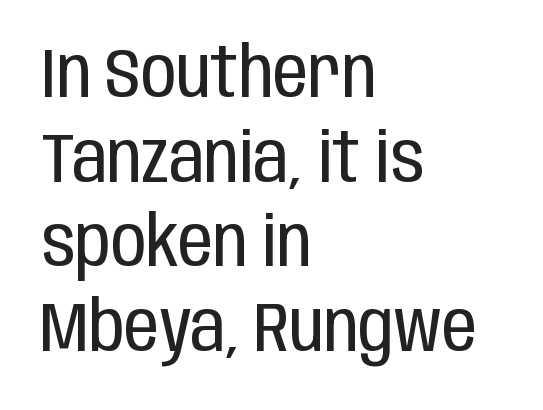
The lines are quadded left. The passage shown has conventional tracking throughout. A typesetter would call this proportional, since set widths differ per character. Weight: not bold — regular or lighter.
